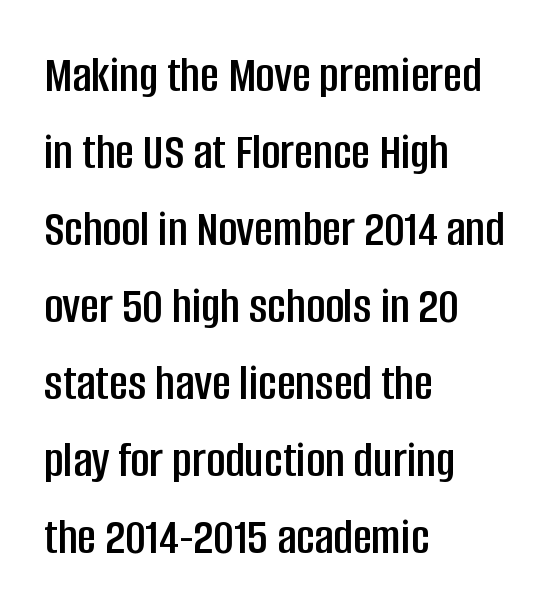
Q: Is the text italic (slanted)? A: No, it is upright.
Q: Is the typeface a serif or a sans-serif typeface? A: Sans-serif.
Q: Is the text underlined? A: No.
Q: How is the paragraph aligned? A: Left-aligned.
Q: Is the spacing between letters normal or unusually wide? A: Normal.
Q: Is the spacing between lines tight, normal or loose? A: Normal.
Q: Width (condensed, normal, or wide)? A: Condensed.
Q: Stroke contrast? A: Low.
Q: x-height? A: Large.
Q: Monospaced? A: No.
